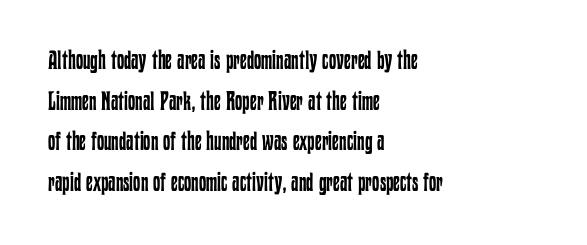
The image shows 26 px text type, upright; set left-aligned, normal line spacing (1.56x), normal letter spacing, not underlined.
